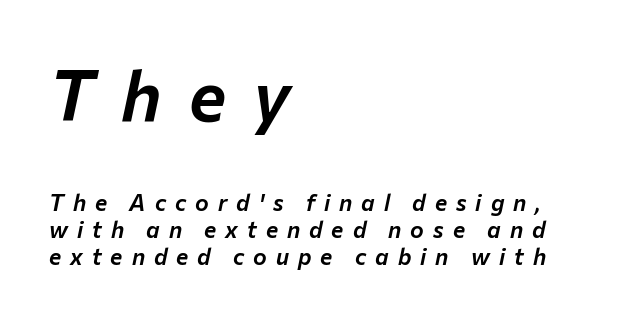
The image shows 70 px text type, italic (leaning right); set left-aligned, line spacing 1.17x, unusually wide letter spacing (+0.39 em), not underlined; the first (top) block is 3.04x larger; low stroke contrast and a medium x-height.
